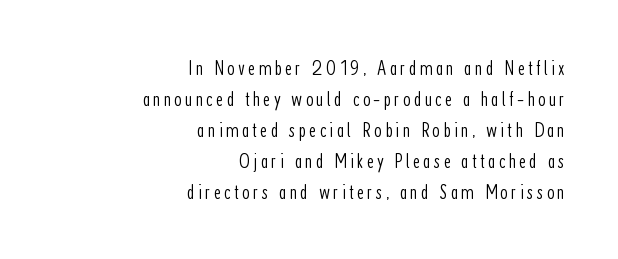
The image shows 22 px text type, upright; set right-aligned, normal line spacing (1.41x), not underlined.
